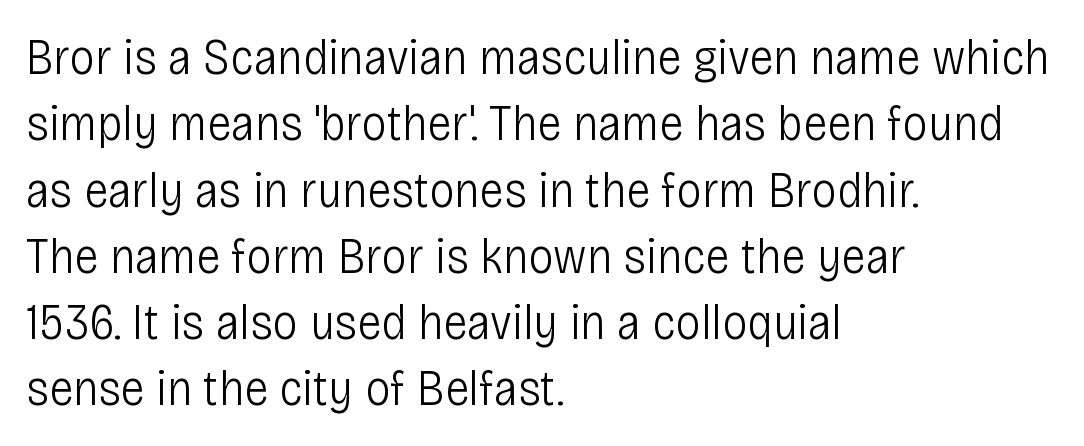
Note: no serifs on the glyphs. Caption: multi-line text, flush left, ragged right. The rendering uses a moderate line-height, typical for paragraphs. These lines keep a tight, regular rhythm from letter to letter. This is roman type, the default non-slanted kind.
